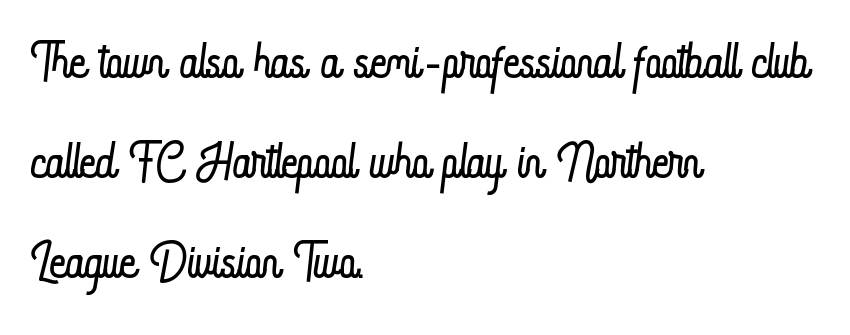
The image shows 71 px light, condensed type; set left-aligned, normal line spacing (1.41x), normal letter spacing, not underlined; low stroke contrast and a small x-height.
